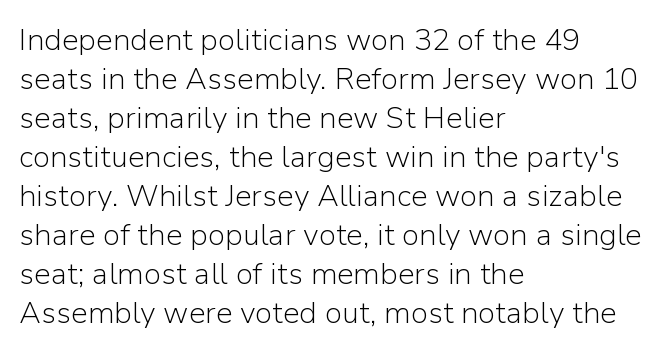
Casual observation: everything's shoved over to the left. The strip under each line holds only bare page. The rendering uses natural spacing where letterforms have individual widths. The line texture is even and compact thanks to regular tracking. Summary of vertical rhythm: regular, with standard interline spacing.
